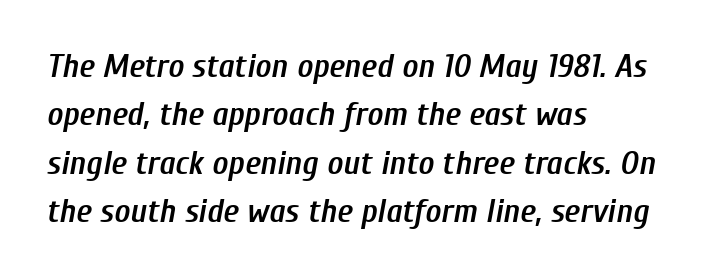
A typesetter would call this proportional, since set widths differ per character. One-word summary of the alignment: left. The line-height multiplier appears to be the usual default. On the weight axis this lands at semibold, roughly 600.
